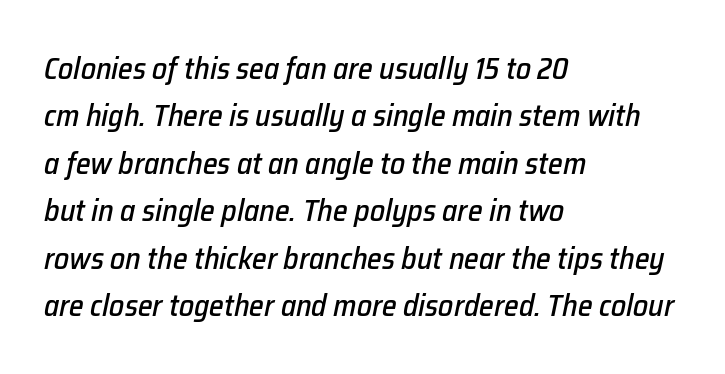
Q: Is the text italic (slanted)? A: Yes, it leans right by about 12 degrees.
Q: Is the text underlined? A: No.
Q: How is the paragraph aligned? A: Left-aligned.
Q: Is the spacing between letters normal or unusually wide? A: Normal.
Q: Is the spacing between lines tight, normal or loose? A: Normal.
Q: Width (condensed, normal, or wide)? A: Normal.
Q: Stroke contrast? A: Low.
Q: x-height? A: Medium.
Q: Monospaced? A: No.
